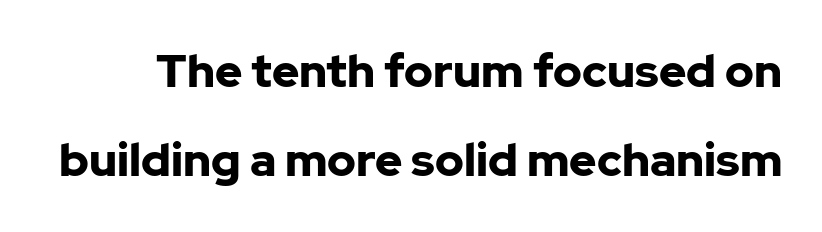
The image shows 46 px bold sans-serif type, upright; set loose line spacing (1.94x), normal letter spacing, not underlined; low stroke contrast and a medium x-height.
